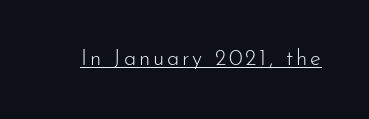
The image shows 22 px text type, upright; set underlined.
